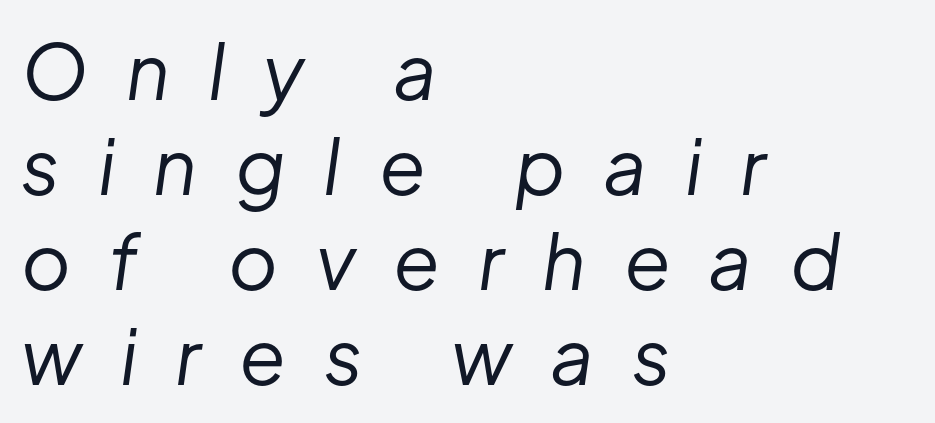
Leftover space on each line is placed entirely after the last word. Would a proofreader flag this as italicized? Yes. The baseline area is clear. Think of a printed novel: that variable character pitch is what you see here.
